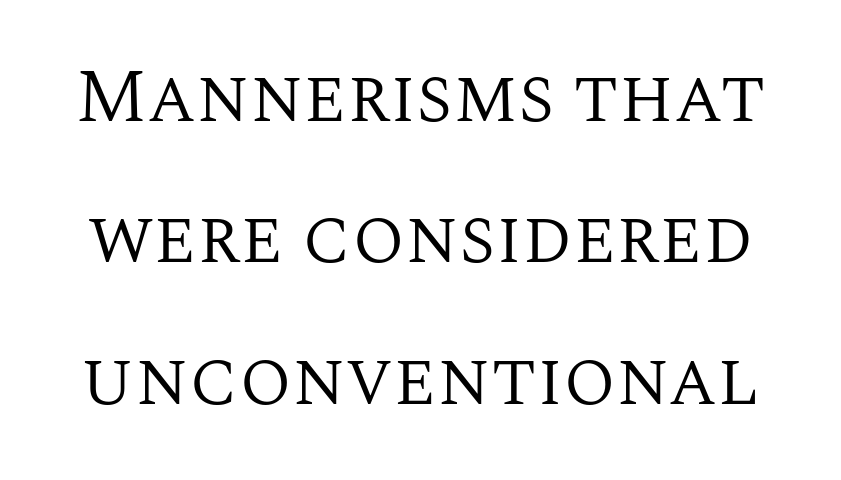
{"serif": "yes", "italic": "no", "bold": "no", "weight": "regular", "width": "normal", "stroke_contrast": "medium", "x_height": "large", "monospaced": "no", "underline": "no", "line_spacing_ratio": 1.86, "letter_spacing": "normal", "letter_spacing_em": 0.0, "glyph_px": 76}
